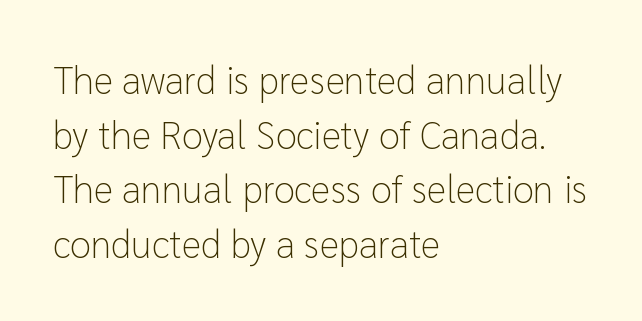
This sample has the flowing, uneven cadence of proportional lettering. Whoever set this chose a conventional vertical rhythm. Typeset ragged right — the left edge is the straight one. The typography opts for an upright posture over an oblique one. Spacing between characters is what you'd get straight out of the box.
